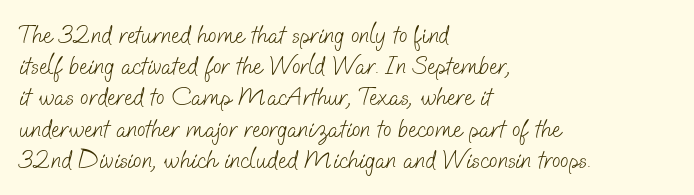
Q: Is the text bold? A: No.
Q: Is the text underlined? A: No.
Q: How is the paragraph aligned? A: Left-aligned.
Q: Is the spacing between letters normal or unusually wide? A: Normal.
Q: Is the spacing between lines tight, normal or loose? A: Normal.
